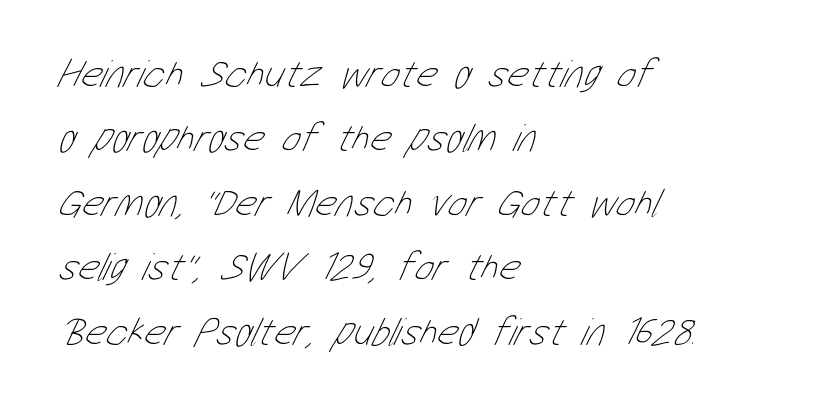
Default kerning and tracking; the words read as compact shapes. A quiet, ordinary-to-light weight characterises the typeface. Interline gaps are of average width in this sample. These lines are rendered in a variable-pitch font. All the whitespace from short lines collects on the right.
